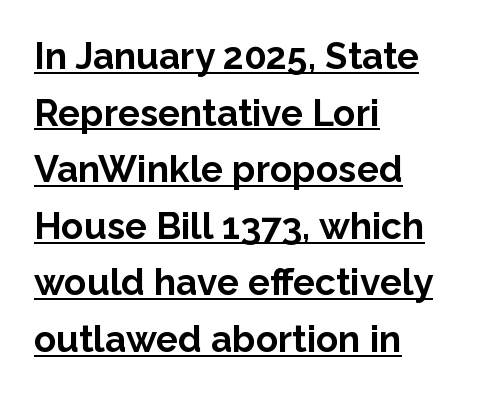
Q: Is the text bold? A: Yes.
Q: Is the text italic (slanted)? A: No, it is upright.
Q: Is the typeface a serif or a sans-serif typeface? A: Sans-serif.
Q: Is the text underlined? A: Yes.
Q: How is the paragraph aligned? A: Left-aligned.
Q: Is the spacing between letters normal or unusually wide? A: Normal.
Q: Is the spacing between lines tight, normal or loose? A: Normal.
Q: Width (condensed, normal, or wide)? A: Normal.
Q: Stroke contrast? A: Low.
Q: x-height? A: Medium.
Q: Monospaced? A: No.
